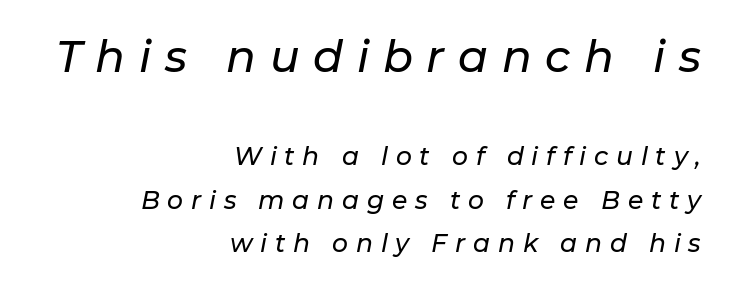
Q: Is the text italic (slanted)? A: Yes, it leans right by about 11 degrees.
Q: Is the text underlined? A: No.
Q: How is the paragraph aligned? A: Right-aligned.
Q: Is the spacing between letters normal or unusually wide? A: Unusually wide.
Q: Which block of text is set in a larger size, the first (top) or the second (bottom)? A: The first (top) one.
Q: Width (condensed, normal, or wide)? A: Normal.
Q: Stroke contrast? A: Low.
Q: x-height? A: Medium.
Q: Monospaced? A: No.
